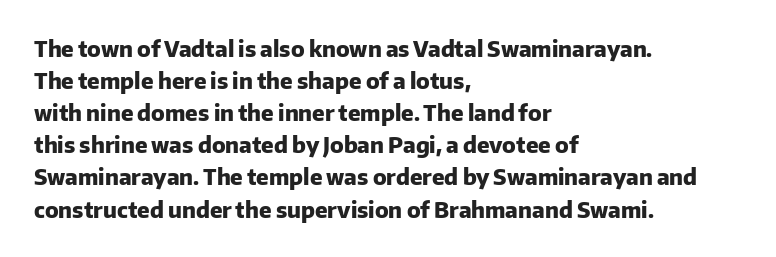
These lines were composed using upright roman letters. Bare-footed words on every line. The vertical gap from one line to the next is medium. Leftover space on each line is placed entirely after the last word. The line texture is even and compact thanks to regular tracking.
